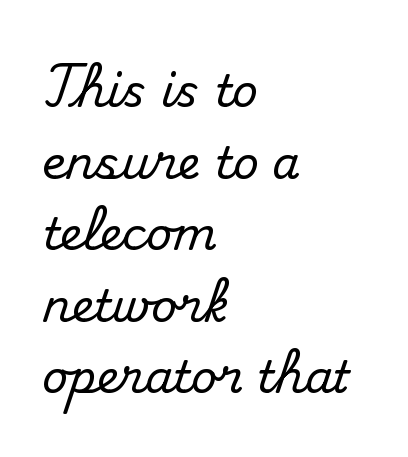
Q: Is the text italic (slanted)? A: Yes.
Q: Is the typeface a serif or a sans-serif typeface? A: Serif.
Q: Is the text underlined? A: No.
Q: How is the paragraph aligned? A: Left-aligned.
Q: Is the spacing between letters normal or unusually wide? A: Normal.
Q: Is the spacing between lines tight, normal or loose? A: Normal.
Q: Width (condensed, normal, or wide)? A: Normal.
Q: Stroke contrast? A: Medium.
Q: x-height? A: Small.
Q: Monospaced? A: No.
